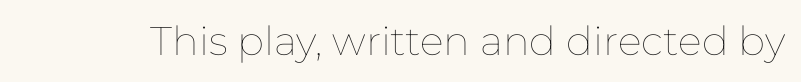
{"italic": "no", "bold": "no", "weight": "thin", "width": "normal", "stroke_contrast": "low", "x_height": "medium", "monospaced": "no", "underline": "no", "letter_spacing": "normal", "letter_spacing_em": 0.0, "glyph_px": 40}
